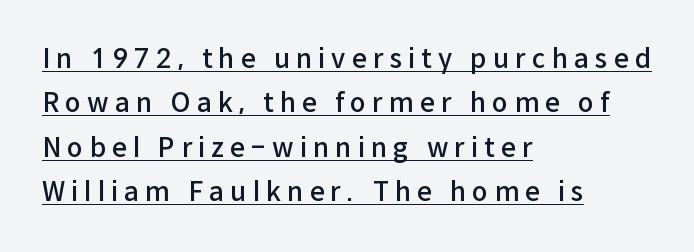
The image shows 26 px text type, upright; set left-aligned, line spacing 1.71x, unusually wide letter spacing (+0.24 em), underlined.
